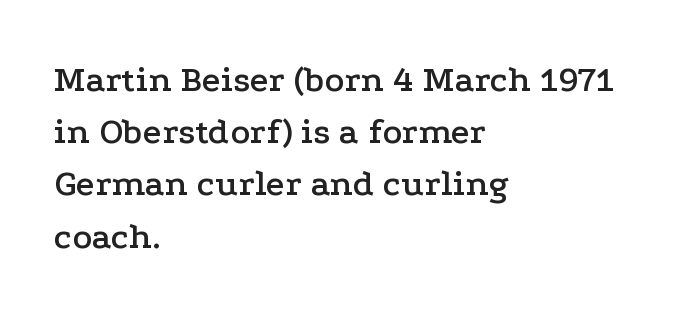
The image shows 37 px wide serif type, upright; set left-aligned, normal line spacing (1.41x), normal letter spacing, not underlined; low stroke contrast and a medium x-height.
